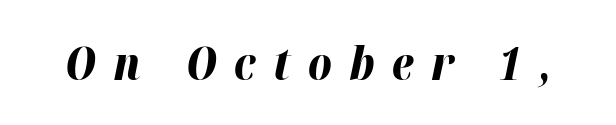
Q: Is the text bold? A: Yes.
Q: Is the text italic (slanted)? A: Yes, it leans right by about 12 degrees.
Q: Is the text underlined? A: No.
Q: Is the spacing between letters normal or unusually wide? A: Unusually wide.
Q: Width (condensed, normal, or wide)? A: Normal.
Q: Stroke contrast? A: High.
Q: x-height? A: Medium.
Q: Monospaced? A: No.
